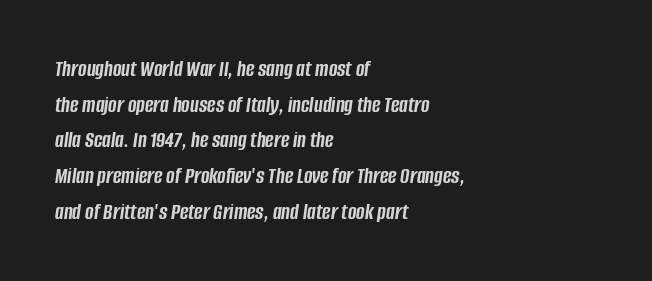
Q: Is the text bold? A: Yes.
Q: Is the text italic (slanted)? A: Yes, it leans right by about 8 degrees.
Q: Is the text underlined? A: No.
Q: How is the paragraph aligned? A: Left-aligned.
Q: Is the spacing between letters normal or unusually wide? A: Normal.
Q: Is the spacing between lines tight, normal or loose? A: Normal.
